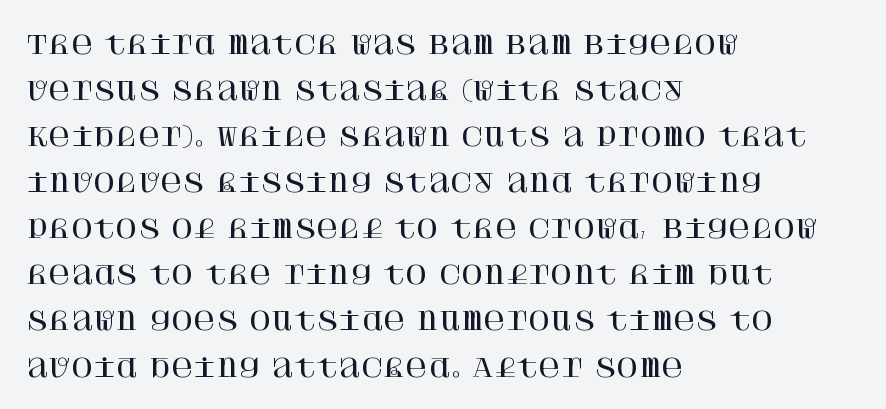
{"italic": "no", "underline": "no", "align": "left", "line_spacing": "loose", "line_spacing_ratio": 1.92, "letter_spacing": "normal", "letter_spacing_em": 0.0, "glyph_px": 24}
